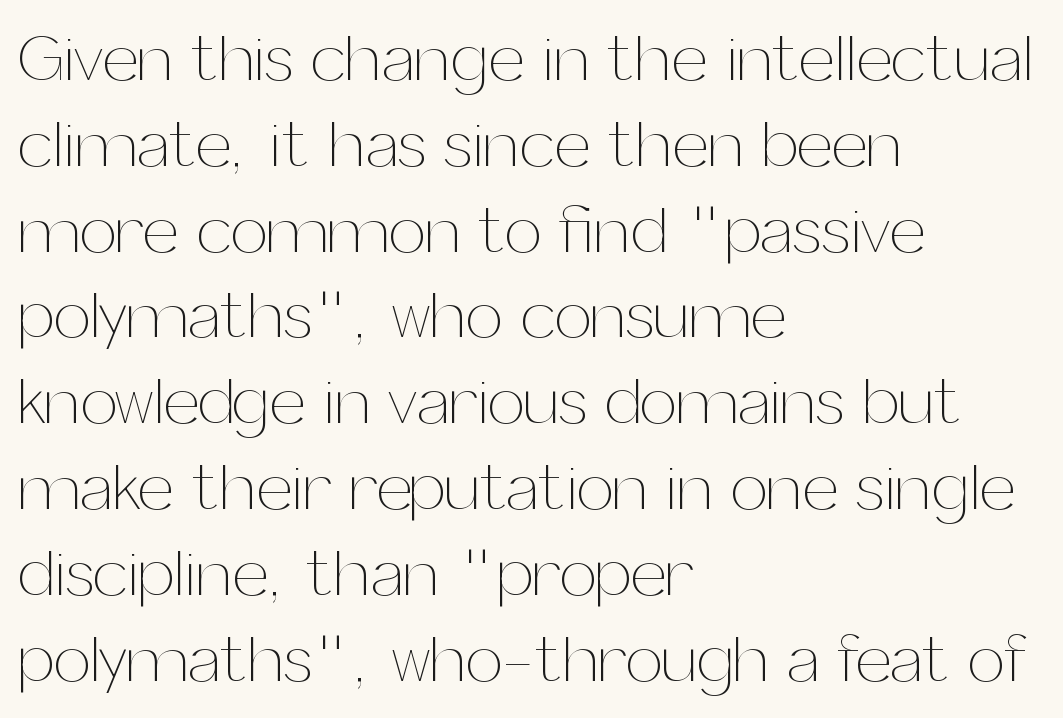
{"italic": "no", "bold": "no", "weight": "thin", "width": "normal", "stroke_contrast": "medium", "x_height": "medium", "monospaced": "no", "underline": "no", "align": "left", "line_spacing": "normal", "line_spacing_ratio": 1.3, "letter_spacing": "normal", "letter_spacing_em": 0.0, "glyph_px": 66}
